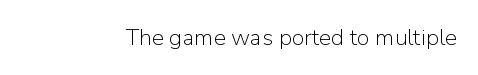
{"italic": "no", "bold": "no", "underline": "no", "letter_spacing": "normal", "letter_spacing_em": 0.0, "glyph_px": 23}
